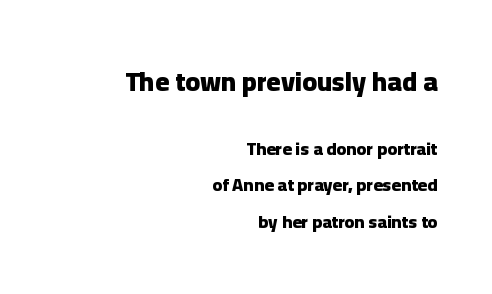
Q: Is the text bold? A: Yes.
Q: Is the text italic (slanted)? A: No, it is upright.
Q: Is the text underlined? A: No.
Q: How is the paragraph aligned? A: Right-aligned.
Q: Is the spacing between letters normal or unusually wide? A: Normal.
Q: Is the spacing between lines tight, normal or loose? A: Loose.
Q: Which block of text is set in a larger size, the first (top) or the second (bottom)? A: The first (top) one.
